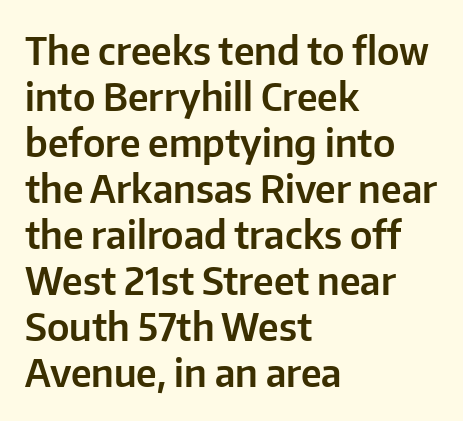
The image shows 38 px sans-serif type, upright; set left-aligned, line spacing 1.21x, normal letter spacing, not underlined; low stroke contrast and a medium x-height.
